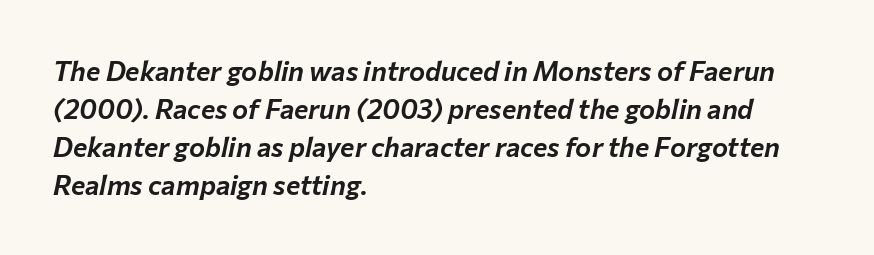
The image shows 27 px text type, italic (leaning right); set left-aligned, normal line spacing (1.41x), normal letter spacing, not underlined.
